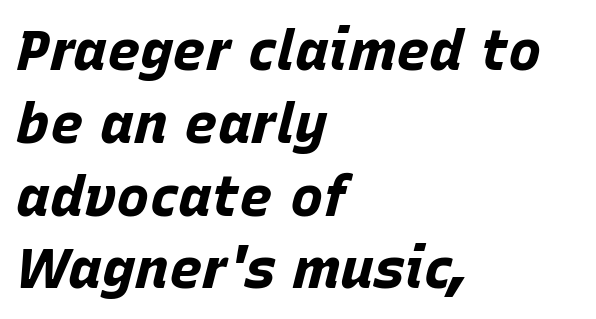
{"italic": "yes", "lean": "right", "slant_degrees": 15, "bold": "yes", "weight": "bold", "width": "normal", "stroke_contrast": "low", "x_height": "large", "monospaced": "no", "underline": "no", "align": "left", "line_spacing": "normal", "line_spacing_ratio": 1.3, "letter_spacing": "normal", "letter_spacing_em": 0.0, "glyph_px": 56}
